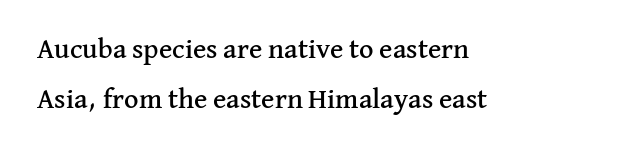
The image shows 28 px serif type, upright; set left-aligned, line spacing 1.77x, normal letter spacing, not underlined; medium stroke contrast and a medium x-height.
